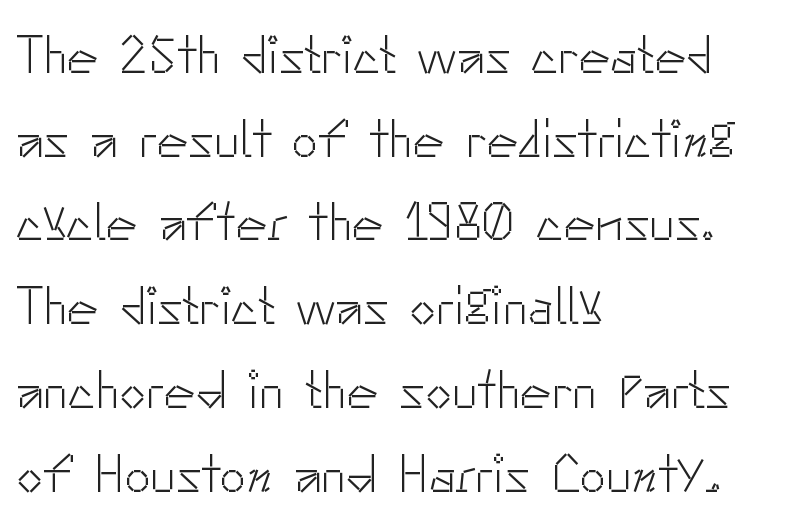
The image shows 53 px light sans-serif type, upright; set left-aligned, normal line spacing (1.58x), normal letter spacing, not underlined; low stroke contrast and a small x-height.
